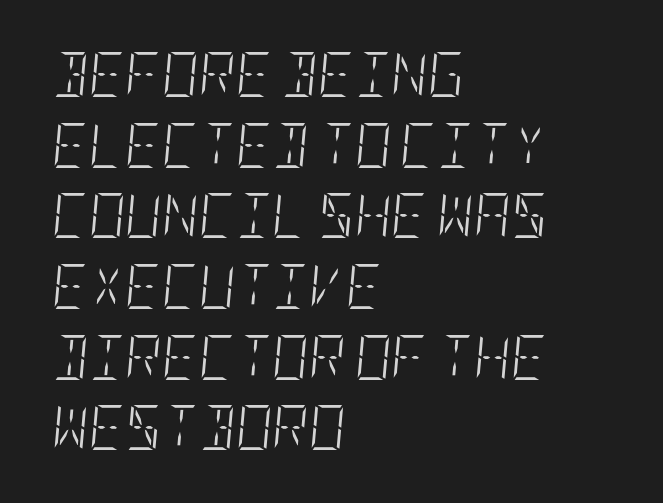
Q: Is the text bold? A: No.
Q: Is the text italic (slanted)? A: Yes, it leans right by about 5 degrees.
Q: Is the text underlined? A: No.
Q: How is the paragraph aligned? A: Left-aligned.
Q: Is the spacing between letters normal or unusually wide? A: Normal.
Q: Is the spacing between lines tight, normal or loose? A: Normal.
Q: Width (condensed, normal, or wide)? A: Condensed.
Q: Stroke contrast? A: Low.
Q: x-height? A: Large.
